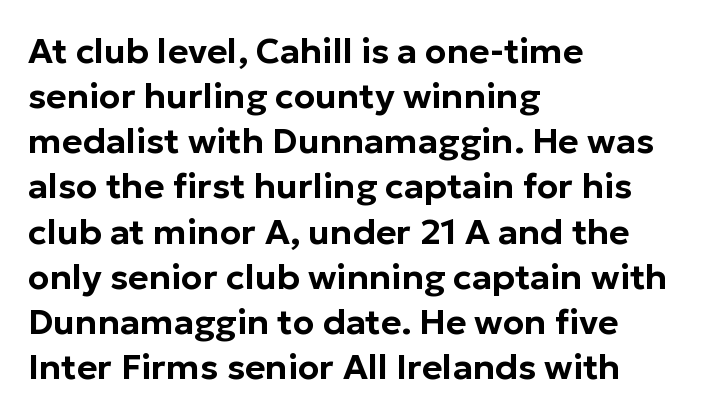
{"serif": "no", "italic": "no", "width": "normal", "stroke_contrast": "low", "x_height": "medium", "monospaced": "no", "underline": "no", "align": "left", "line_spacing": "normal", "line_spacing_ratio": 1.29, "letter_spacing": "normal", "letter_spacing_em": 0.0, "glyph_px": 35}
